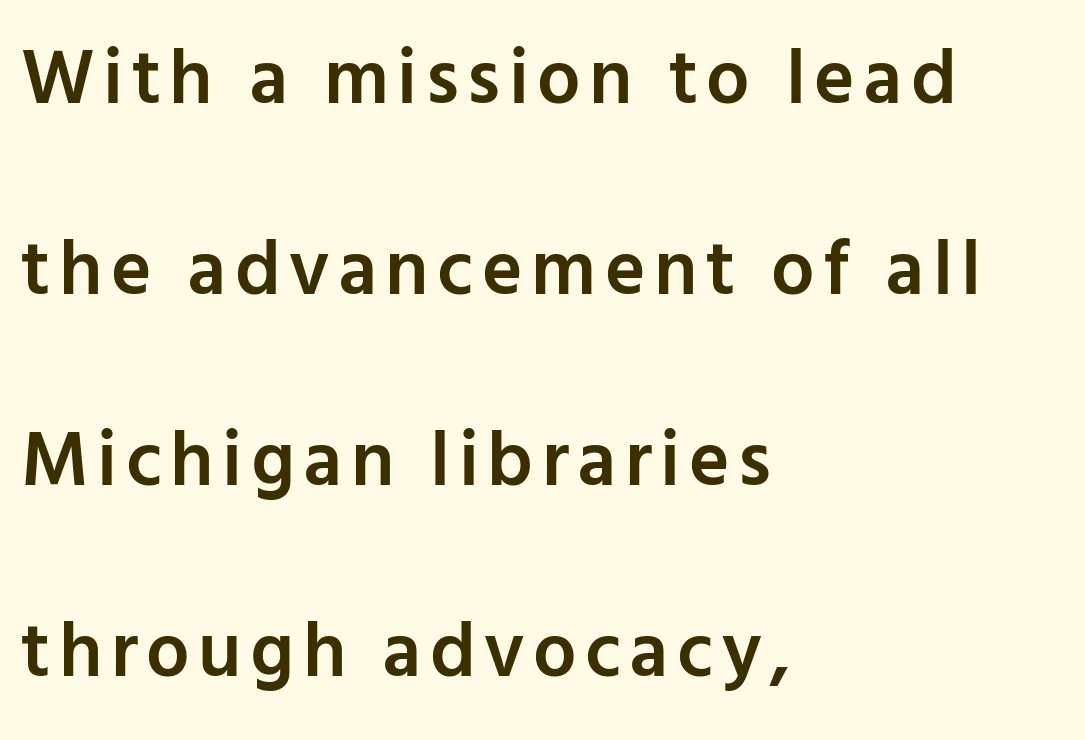
Q: Is the text bold? A: Semi-bold.
Q: Is the text italic (slanted)? A: No, it is upright.
Q: Is the typeface a serif or a sans-serif typeface? A: Sans-serif.
Q: Is the text underlined? A: No.
Q: How is the paragraph aligned? A: Left-aligned.
Q: Is the spacing between lines tight, normal or loose? A: Loose.
Q: Width (condensed, normal, or wide)? A: Normal.
Q: Stroke contrast? A: Low.
Q: x-height? A: Medium.
Q: Monospaced? A: No.
